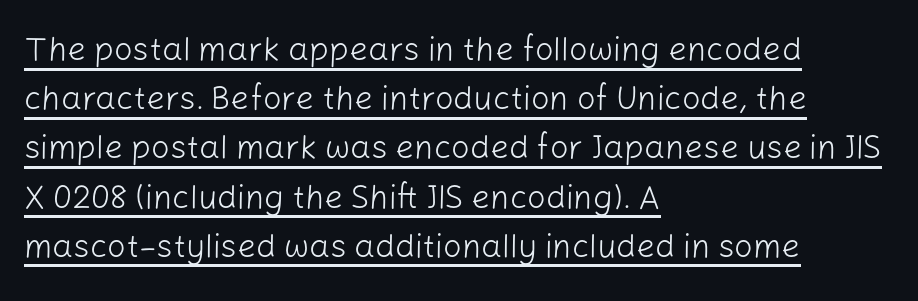
Q: Is the text bold? A: No.
Q: Is the text italic (slanted)? A: No, it is upright.
Q: Is the typeface a serif or a sans-serif typeface? A: Sans-serif.
Q: Is the text underlined? A: Yes.
Q: How is the paragraph aligned? A: Left-aligned.
Q: Is the spacing between letters normal or unusually wide? A: Normal.
Q: Is the spacing between lines tight, normal or loose? A: Normal.
Q: Width (condensed, normal, or wide)? A: Normal.
Q: Stroke contrast? A: Low.
Q: x-height? A: Medium.
Q: Monospaced? A: No.
